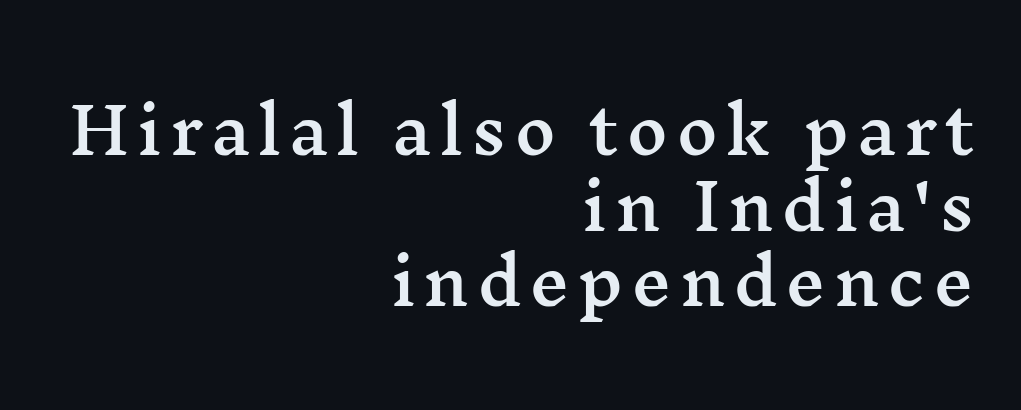
Q: Is the text italic (slanted)? A: No, it is upright.
Q: Is the typeface a serif or a sans-serif typeface? A: Serif.
Q: Is the text underlined? A: No.
Q: How is the paragraph aligned? A: Right-aligned.
Q: Width (condensed, normal, or wide)? A: Wide.
Q: Stroke contrast? A: Medium.
Q: x-height? A: Medium.
Q: Monospaced? A: No.
